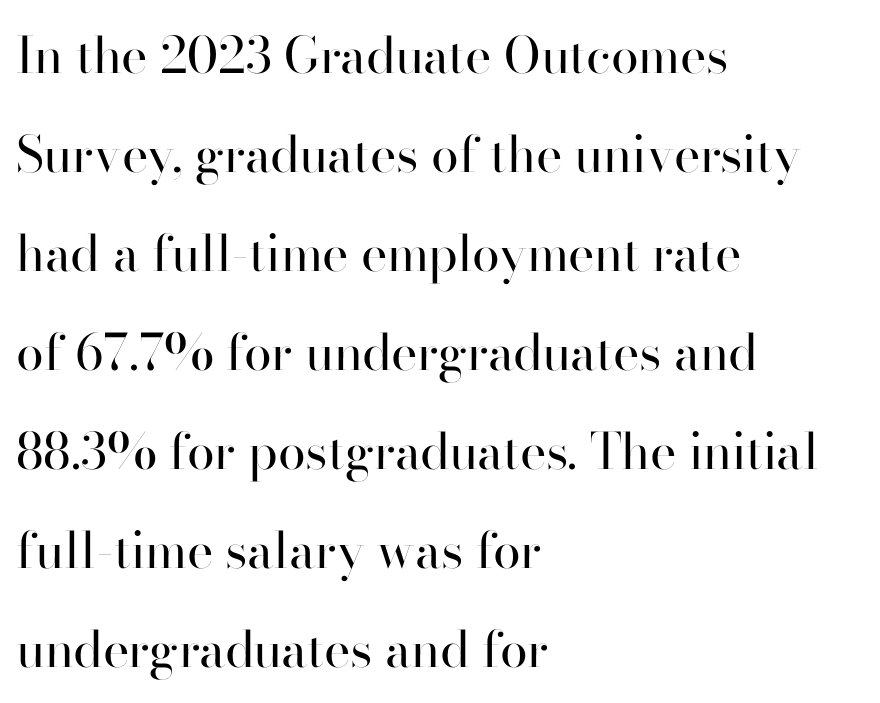
The image shows 50 px regular-weight sans-serif type, upright; set left-aligned, loose line spacing (1.98x), normal letter spacing, not underlined; high stroke contrast and a small x-height.
